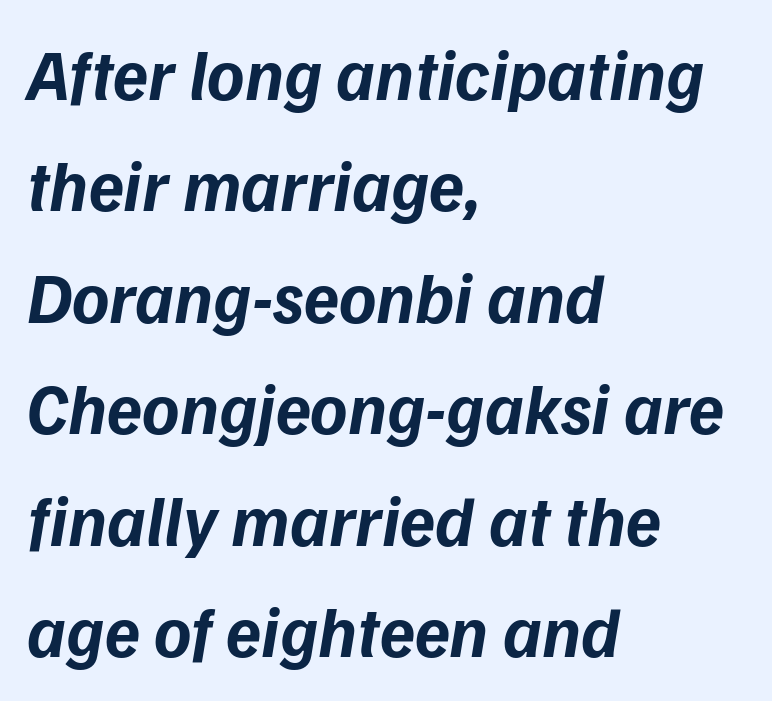
The image shows 71 px bold type, italic (leaning right); set left-aligned, normal line spacing (1.57x), normal letter spacing, not underlined; low stroke contrast and a medium x-height.
